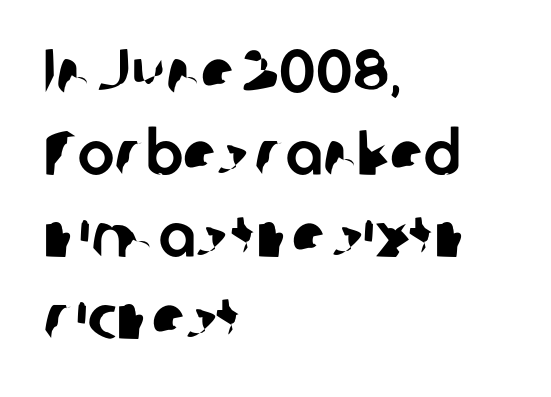
A typesetter would call this leading conventional body-copy spacing. These lines keep a tight, regular rhythm from letter to letter. Note the varied advance widths — an 'i' is clearly narrower than an 'm'. No feet cap the strokes, marking this as sans-serif type. The space beneath each line is pristine and unruled. Where is the straight margin? On the left.
